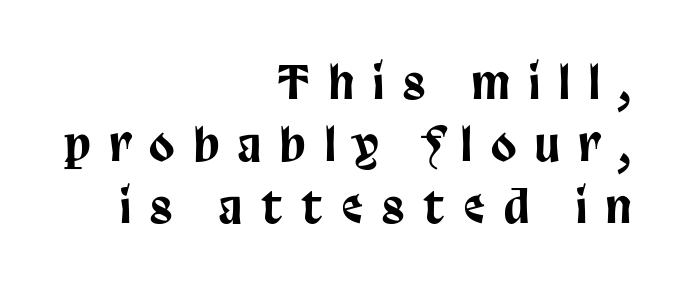
Posture: vertical. Someone cranked the tracking dial way up on this one. Each row of text sits above clean, open space. Line endings align vertically; line beginnings do not. Is there much room between lines? A standard amount, neither cramped nor airy.
